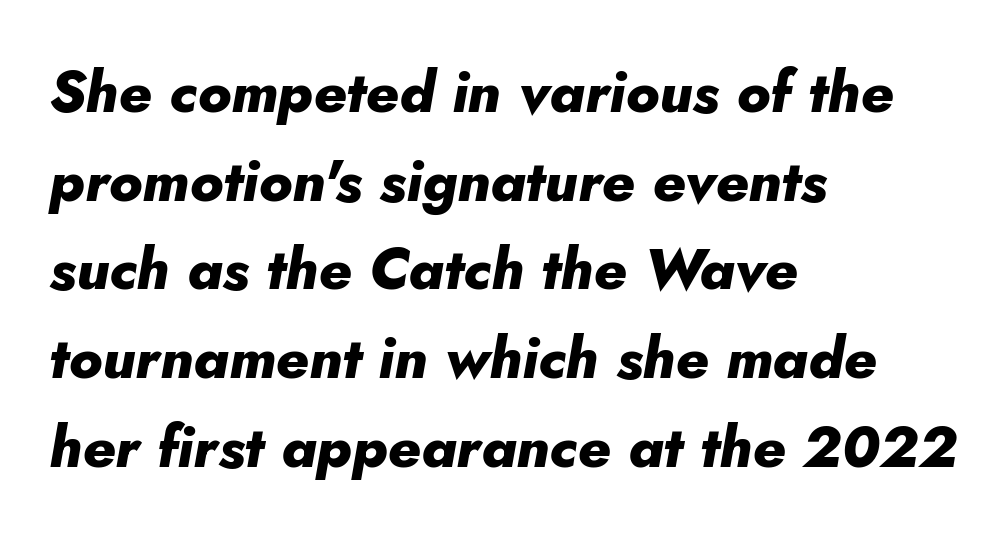
Casual observation: everything's shoved over to the left. The passage shown is not underscored anywhere. Typographic density is high because the face is bold. The block of text has a typical density, with ordinary space between rows.
